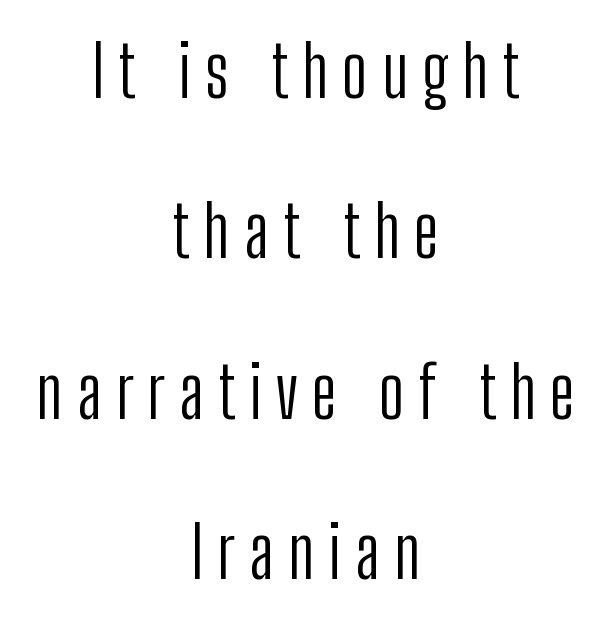
No word sits above an underline. There is plenty of visible air inserted between adjacent glyphs. Do the characters align in a grid? No, the font is proportional. The typography opts for an upright posture over an oblique one.
